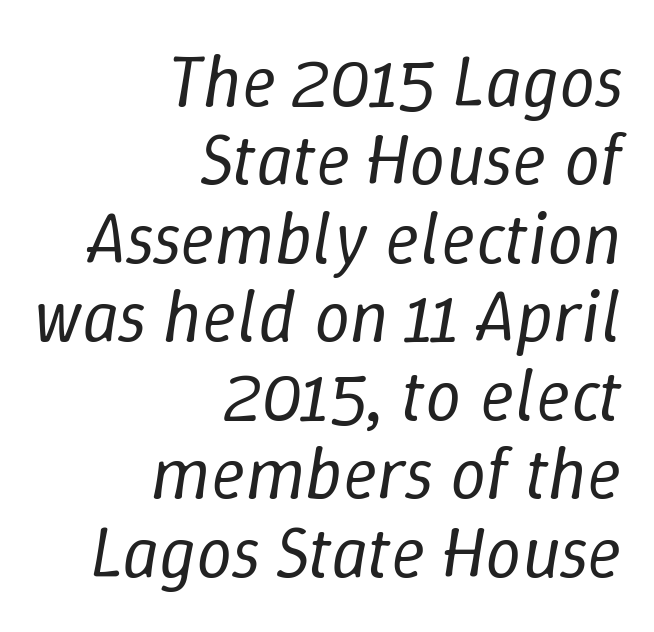
Q: Is the text bold? A: No.
Q: Is the text italic (slanted)? A: Yes, it leans right by about 9 degrees.
Q: Is the text underlined? A: No.
Q: How is the paragraph aligned? A: Right-aligned.
Q: Is the spacing between letters normal or unusually wide? A: Normal.
Q: Is the spacing between lines tight, normal or loose? A: Tight.
Q: Width (condensed, normal, or wide)? A: Normal.
Q: Stroke contrast? A: Low.
Q: x-height? A: Medium.
Q: Monospaced? A: No.
